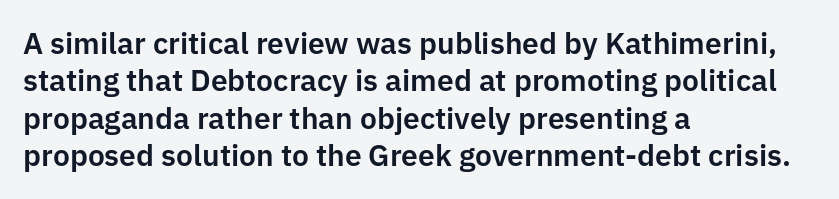
{"serif": "no", "italic": "no", "width": "normal", "stroke_contrast": "low", "x_height": "medium", "monospaced": "no", "underline": "no", "align": "left", "line_spacing": "normal", "line_spacing_ratio": 1.25, "letter_spacing": "normal", "letter_spacing_em": 0.0, "glyph_px": 30}
